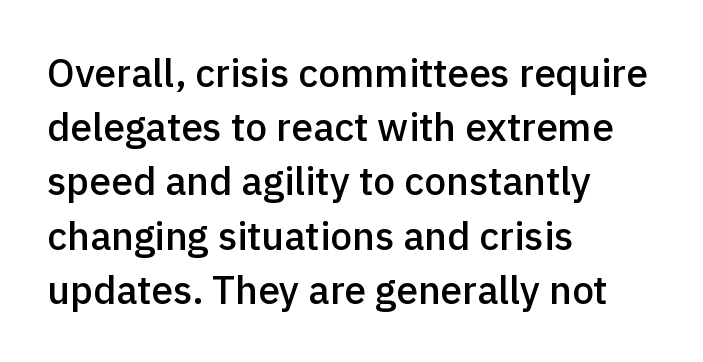
Q: Is the text bold? A: Semi-bold.
Q: Is the text italic (slanted)? A: No, it is upright.
Q: Is the typeface a serif or a sans-serif typeface? A: Sans-serif.
Q: Is the text underlined? A: No.
Q: How is the paragraph aligned? A: Left-aligned.
Q: Is the spacing between letters normal or unusually wide? A: Normal.
Q: Is the spacing between lines tight, normal or loose? A: Normal.
Q: Width (condensed, normal, or wide)? A: Normal.
Q: x-height? A: Medium.
Q: Monospaced? A: No.
